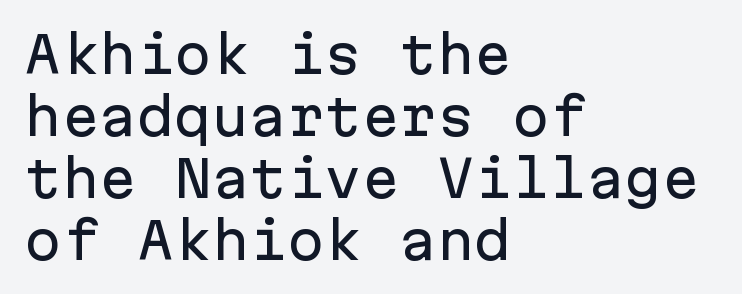
The line texture is even and compact thanks to regular tracking. Italic: no, the glyphs are upright roman. The passage shown is typed in a monospace face where columns stay perfectly aligned. Letters rest on an invisible, unmarked baseline. Is this a sans? Yes — the strokes have no serifs.
